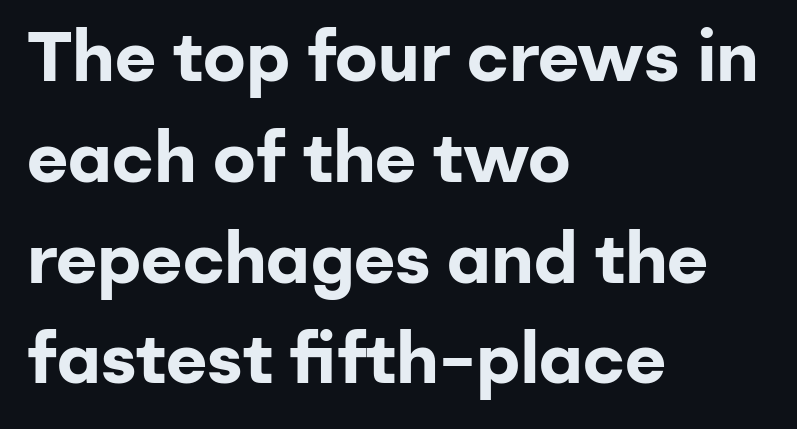
The image shows 71 px bold sans-serif type, upright; set left-aligned, normal line spacing (1.42x), normal letter spacing, not underlined; low stroke contrast and a medium x-height.
